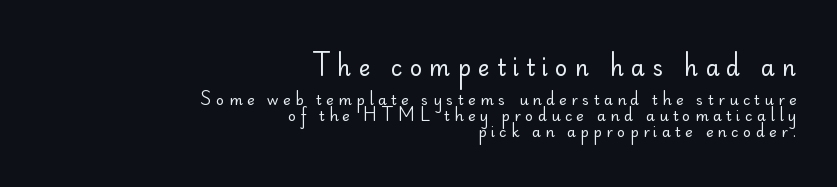
{"italic": "no", "bold": "no", "underline": "no", "align": "right", "line_spacing": "tight", "line_spacing_ratio": 1.12, "letter_spacing": "wide", "letter_spacing_em": 0.32, "larger_block": "first", "size_ratio": 1.57, "glyph_px": 22}
